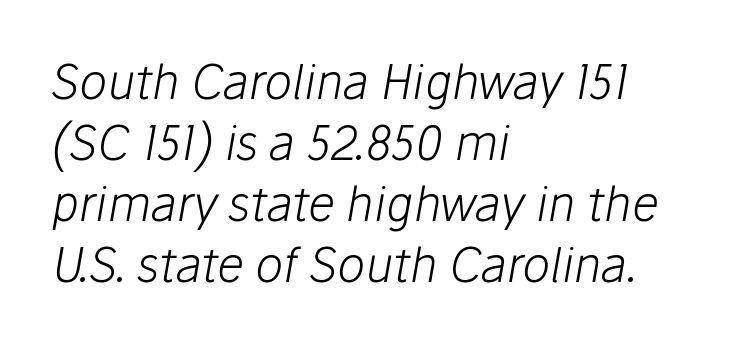
Here the glyphs are tracked normally, forming tight word shapes. The zone under the glyphs is completely vacant. These lines were composed using italics. Students, observe: this is what conventionally led text looks like. Here the designer chose a conventional face with non-uniform glyph widths.
